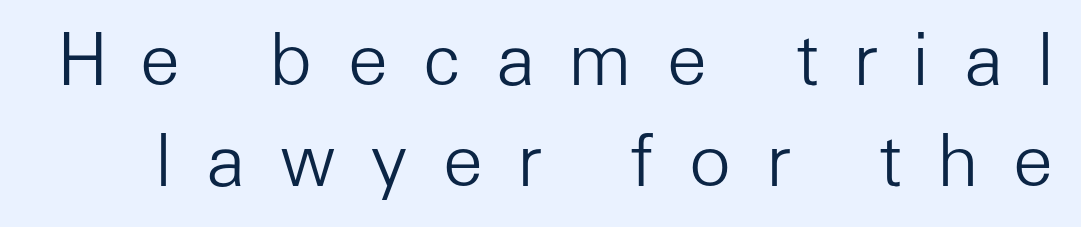
{"serif": "no", "italic": "no", "bold": "no", "weight": "light", "width": "normal", "stroke_contrast": "low", "x_height": "medium", "monospaced": "no", "underline": "no", "line_spacing": "normal", "line_spacing_ratio": 1.42, "letter_spacing": "wide", "letter_spacing_em": 0.47, "glyph_px": 71}
